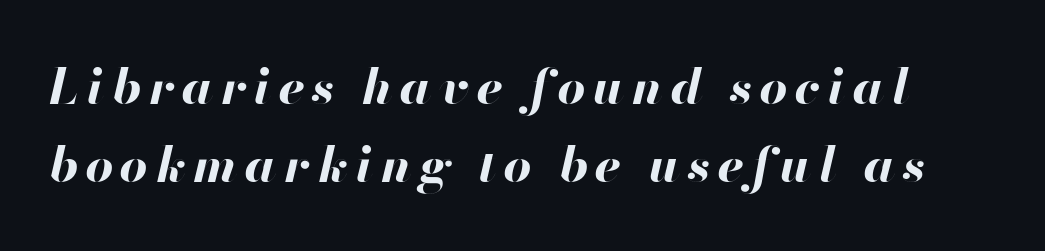
Here the designer chose a conventional face with non-uniform glyph widths. Posture: slanted. Decoration check: the copy has no underline. Strong, thick strokes mark this as bold type. This sample keeps an unexceptional amount of space between lines.
